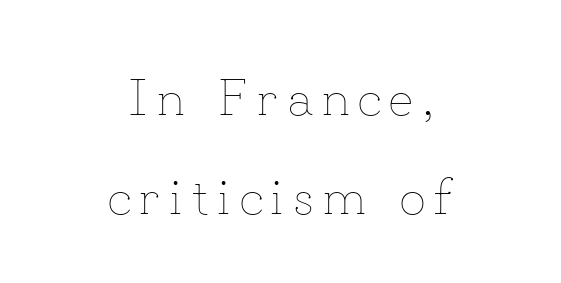
{"italic": "no", "bold": "no", "weight": "thin", "width": "normal", "stroke_contrast": "low", "x_height": "small", "monospaced": "no", "underline": "no", "align": "center", "line_spacing": "loose", "line_spacing_ratio": 1.9, "glyph_px": 52}
